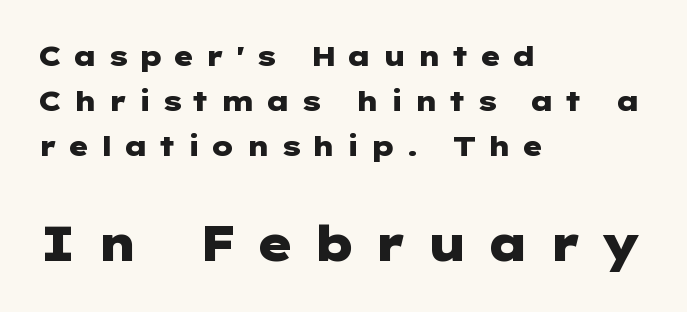
The image shows 49 px heavy, wide sans-serif type, upright; set left-aligned, normal line spacing (1.6x), unusually wide letter spacing (+0.37 em), not underlined; the second (bottom) block is 1.75x larger; low stroke contrast and a medium x-height.
